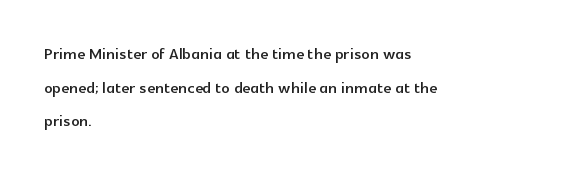
{"italic": "no", "underline": "no", "align": "left", "line_spacing": "normal", "line_spacing_ratio": 1.6, "letter_spacing": "normal", "letter_spacing_em": 0.0, "glyph_px": 21}
